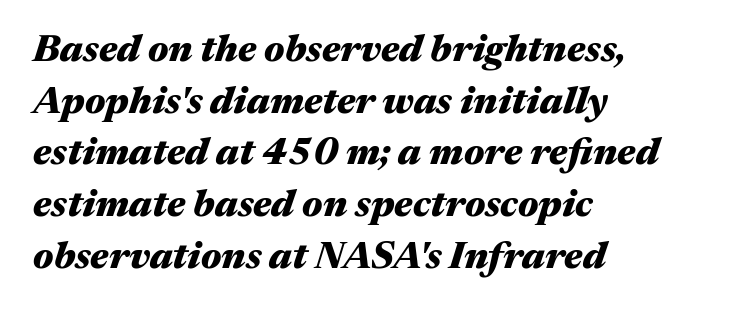
Quick note: underline off. Baseline-to-baseline distance is the conventional proportion of letter height. Compared with an ordinary text face, these strokes are far heavier — a full bold. Short and long lines alike share a common starting point at left. Do the characters align in a grid? No, the font is proportional. The passage shown has conventional tracking throughout.
